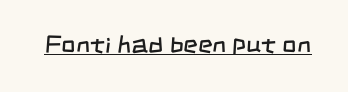
The image shows 25 px text type; set normal letter spacing, underlined.
